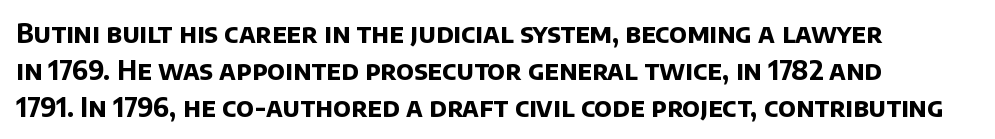
Q: Is the text bold? A: Yes.
Q: Is the text underlined? A: No.
Q: How is the paragraph aligned? A: Left-aligned.
Q: Is the spacing between letters normal or unusually wide? A: Normal.
Q: Is the spacing between lines tight, normal or loose? A: Normal.
